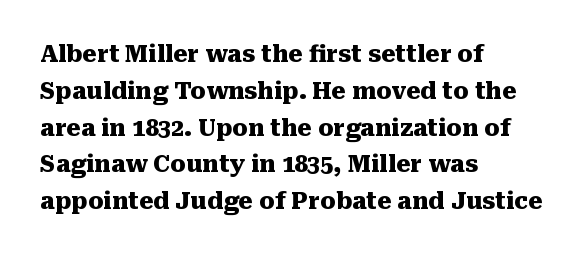
The passage shown stacks its lines at a standard gap. The rag falls on the right side of this text block. Nope, not italic — everything's standing straight. Rule under the text: the space is simply empty. The face used here is rendered with its standard letterfit.
